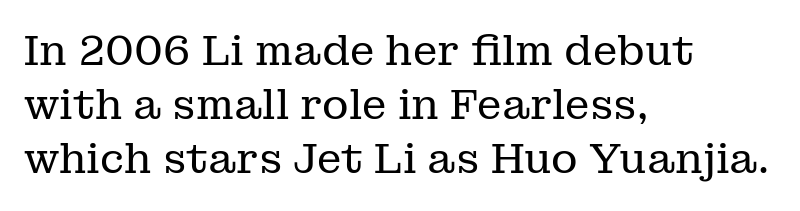
The image shows 41 px regular-weight serif type, upright; set left-aligned, normal line spacing (1.32x), normal letter spacing, not underlined; low stroke contrast and a medium x-height.
